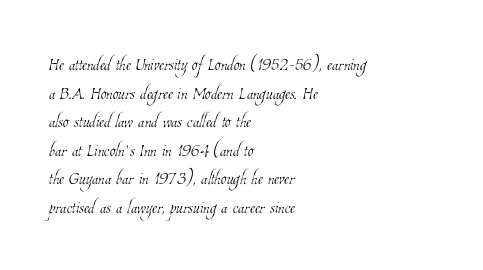
The image shows 23 px text type; set left-aligned, line spacing 1.24x, normal letter spacing, not underlined.
